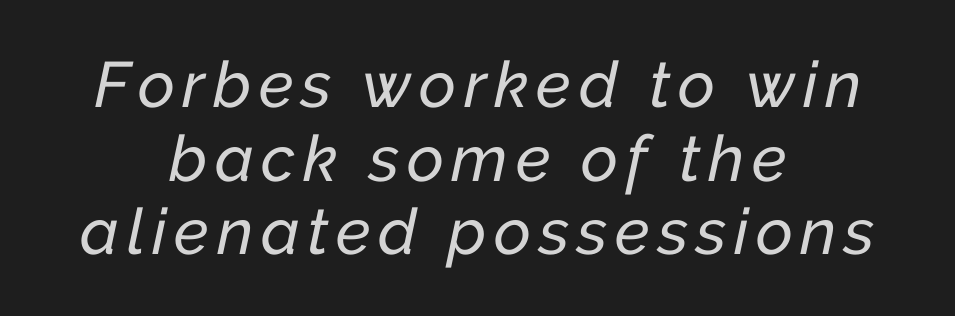
The image shows 64 px text type, italic (leaning right); set centered, tight line spacing (1.15x), not underlined; low stroke contrast and a medium x-height.
